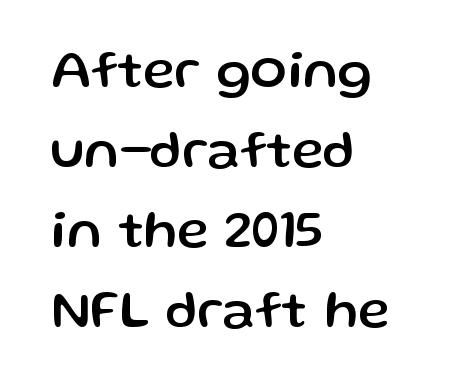
The image shows 54 px sans-serif type, upright; set left-aligned, normal line spacing (1.48x), normal letter spacing, not underlined; low stroke contrast and a medium x-height.
